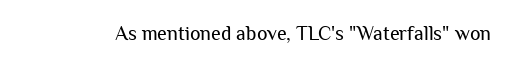
Q: Is the text bold? A: No.
Q: Is the text italic (slanted)? A: No, it is upright.
Q: Is the text underlined? A: No.
Q: Is the spacing between letters normal or unusually wide? A: Normal.
